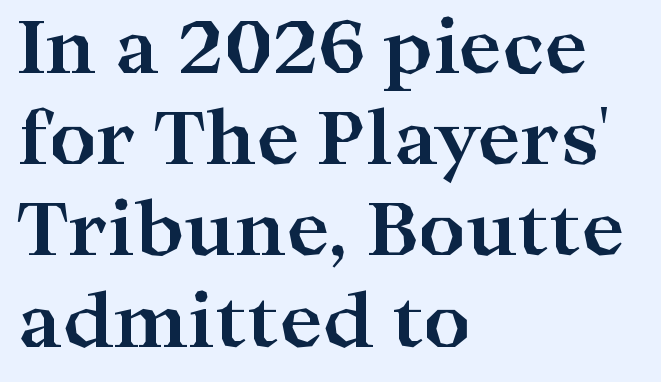
{"serif": "yes", "italic": "no", "bold": "yes", "weight": "bold", "width": "wide", "stroke_contrast": "high", "x_height": "medium", "monospaced": "no", "underline": "no", "align": "left", "line_spacing": "normal", "line_spacing_ratio": 1.25, "letter_spacing": "normal", "letter_spacing_em": 0.0, "glyph_px": 73}
